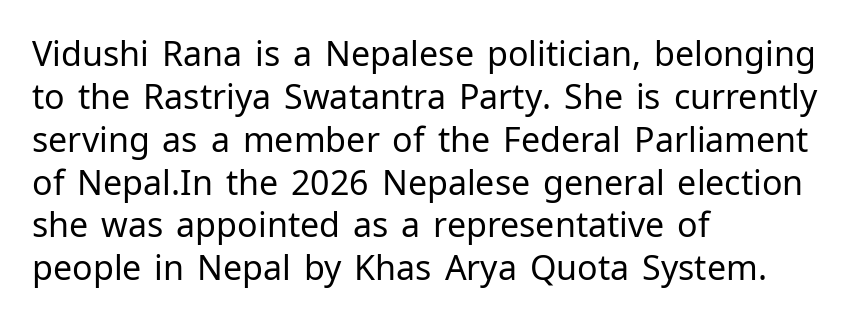
The image shows 34 px regular-weight sans-serif type, upright; set left-aligned, normal line spacing (1.26x), normal letter spacing, not underlined; low stroke contrast and a medium x-height.
